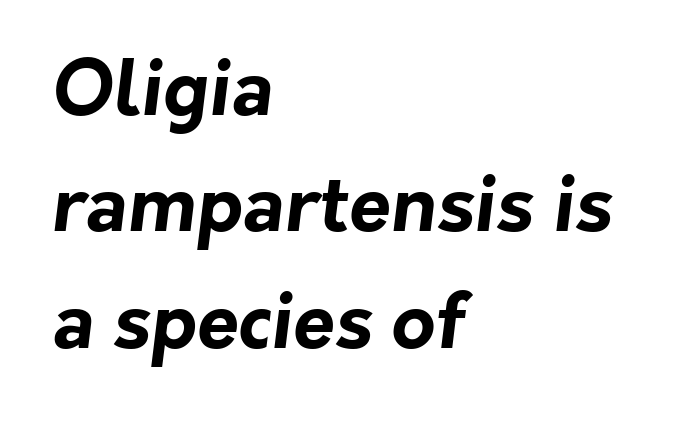
The compositor pushed each line to the left boundary. Strong, thick strokes mark this as bold type. Here the designer chose a conventional face with non-uniform glyph widths. The rendering shows plain stroke endings on the letterforms — a sans-serif design.
